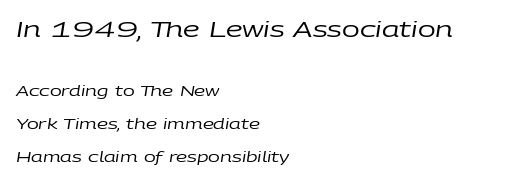
{"italic": "yes", "lean": "right", "slant_degrees": 9, "bold": "no", "underline": "no", "align": "left", "line_spacing": "loose", "line_spacing_ratio": 2.36, "letter_spacing": "normal", "letter_spacing_em": 0.0, "larger_block": "first", "size_ratio": 1.5, "glyph_px": 21}
